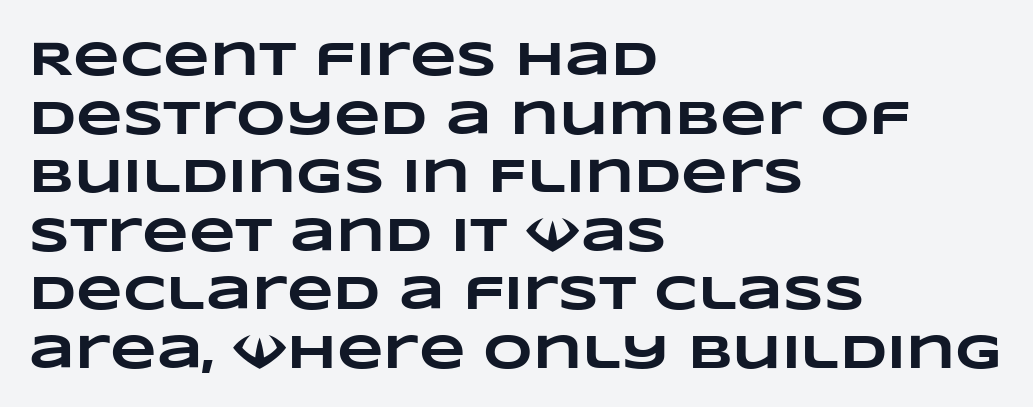
Q: Is the text bold? A: Yes.
Q: Is the text underlined? A: No.
Q: How is the paragraph aligned? A: Left-aligned.
Q: Is the spacing between letters normal or unusually wide? A: Normal.
Q: Width (condensed, normal, or wide)? A: Wide.
Q: Stroke contrast? A: Low.
Q: x-height? A: Large.
Q: Monospaced? A: No.
